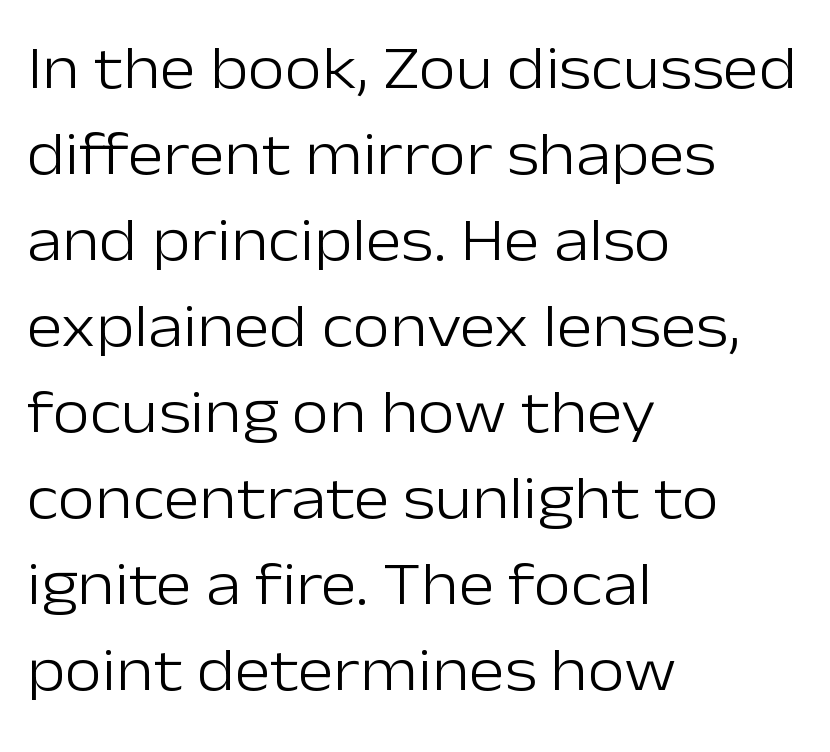
The image shows 61 px light sans-serif type, upright; set left-aligned, normal line spacing (1.41x), normal letter spacing, not underlined; low stroke contrast and a medium x-height.
